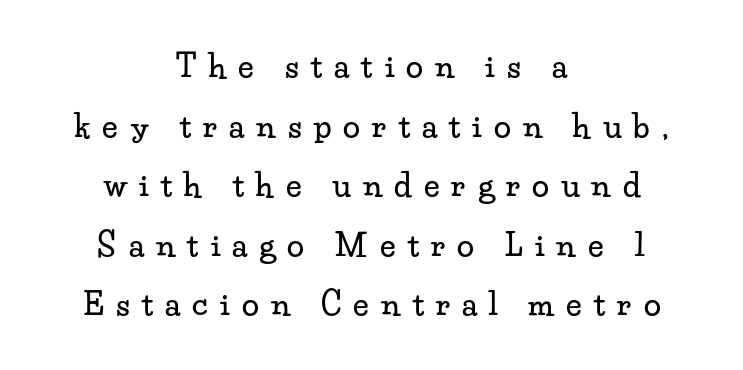
The image shows 31 px wide serif type, upright; set centered, loose line spacing (1.92x), unusually wide letter spacing (+0.39 em), not underlined; low stroke contrast and a small x-height.
